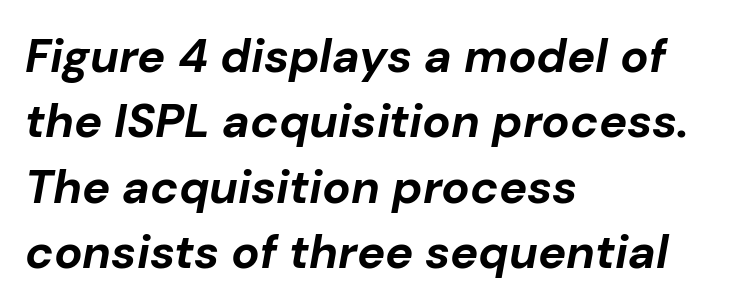
Honestly, the letter spacing is just normal — you wouldn't notice it. You'd pick this weight for a headline — it's a proper bold. Words float on clear page, feet unadorned. In terms of posture, this sample is oblique. Spacing verdict: proportional, widths tailored to each character.
